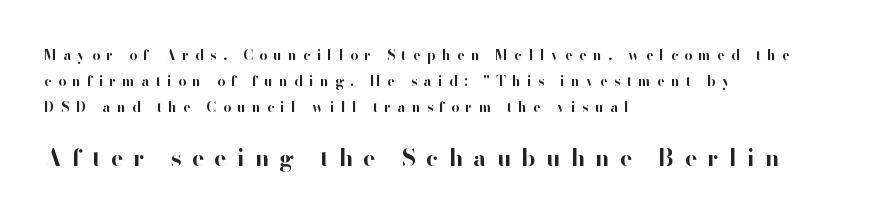
The image shows 23 px bold type, upright; set left-aligned, line spacing 1.84x, unusually wide letter spacing (+0.45 em), not underlined; the second (bottom) block is 1.64x larger.
